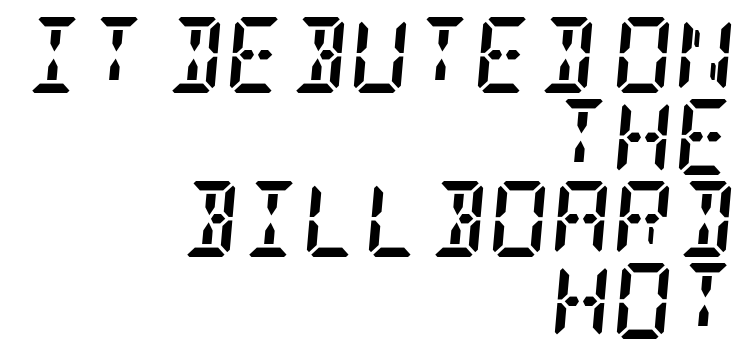
The image shows 76 px semibold, condensed serif type, italic (leaning right); set right-aligned, tight line spacing (1.08x), normal letter spacing, not underlined; low stroke contrast and a large x-height.
